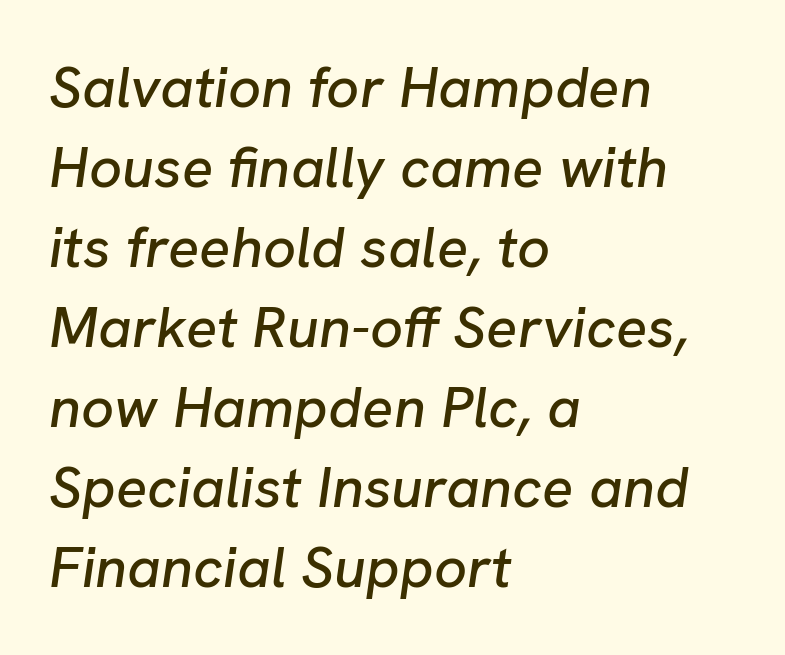
How would I describe the line gaps? Plain and ordinary. Slant detected: the letters are inclined. Layout note: lines flush left. Anything drawn beneath the words? Only blank space.
